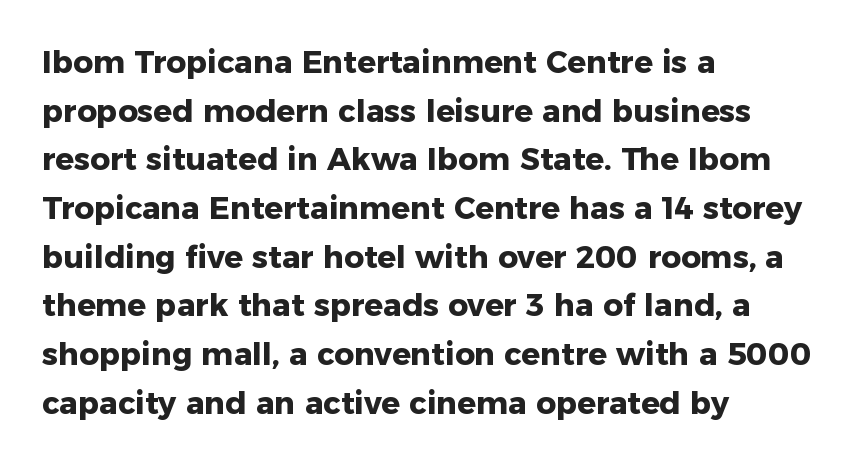
Q: Is the text bold? A: Yes.
Q: Is the text italic (slanted)? A: No, it is upright.
Q: Is the typeface a serif or a sans-serif typeface? A: Sans-serif.
Q: Is the text underlined? A: No.
Q: How is the paragraph aligned? A: Left-aligned.
Q: Is the spacing between letters normal or unusually wide? A: Normal.
Q: Is the spacing between lines tight, normal or loose? A: Normal.
Q: Width (condensed, normal, or wide)? A: Normal.
Q: Stroke contrast? A: Low.
Q: x-height? A: Medium.
Q: Monospaced? A: No.
